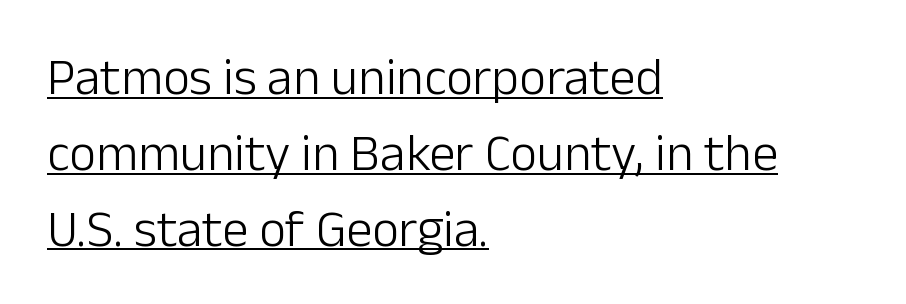
The image shows 52 px light sans-serif type, upright; set left-aligned, normal line spacing (1.46x), normal letter spacing, underlined; low stroke contrast and a medium x-height.
